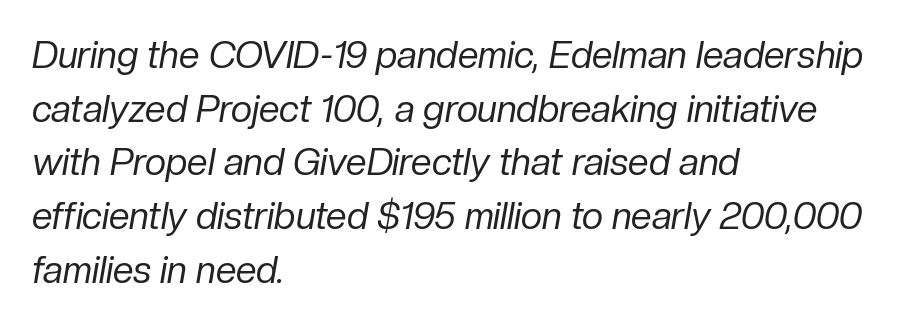
The string is rendered with underlining switched off. Each letter keeps its own natural width here, so spacing adapts to shape. The strokes are not fattened; the text isn't bold. Italic: yes, the glyphs are oblique. Horizontal alignment here is leftward, the default for most running prose.
